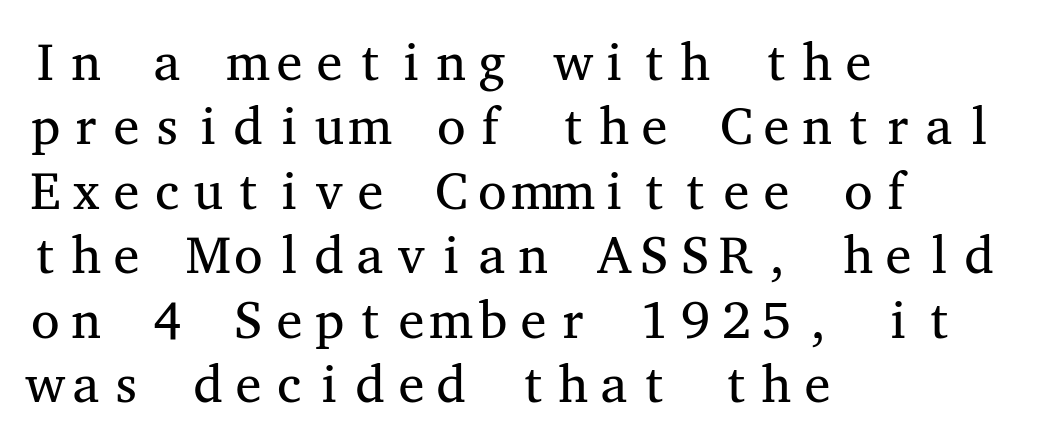
{"serif": "yes", "italic": "no", "bold": "no", "weight": "regular", "width": "wide", "stroke_contrast": "medium", "x_height": "medium", "monospaced": "yes", "underline": "no", "align": "left", "line_spacing_ratio": 1.24, "letter_spacing": "normal", "letter_spacing_em": 0.0, "glyph_px": 52}
